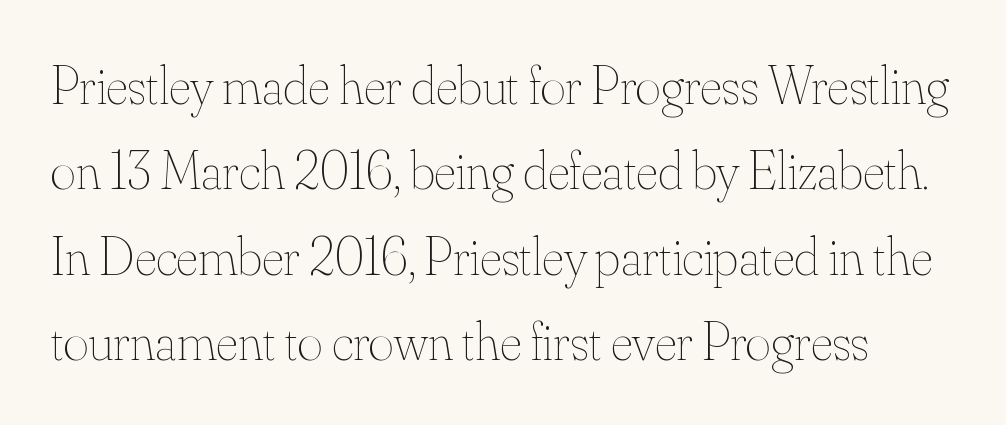
Q: Is the text bold? A: No.
Q: Is the text italic (slanted)? A: No, it is upright.
Q: Is the text underlined? A: No.
Q: Is the spacing between letters normal or unusually wide? A: Normal.
Q: Is the spacing between lines tight, normal or loose? A: Normal.
Q: Width (condensed, normal, or wide)? A: Normal.
Q: Stroke contrast? A: Medium.
Q: x-height? A: Small.
Q: Monospaced? A: No.
